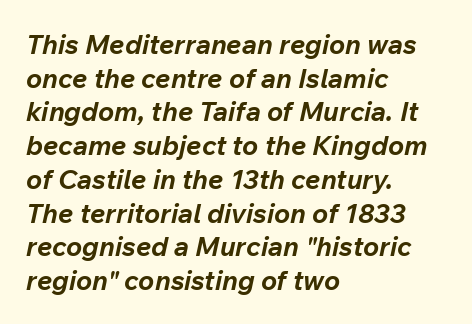
Q: Is the text bold? A: Yes.
Q: Is the text italic (slanted)? A: Yes, it leans right by about 12 degrees.
Q: Is the text underlined? A: No.
Q: How is the paragraph aligned? A: Left-aligned.
Q: Is the spacing between letters normal or unusually wide? A: Normal.
Q: Is the spacing between lines tight, normal or loose? A: Normal.
